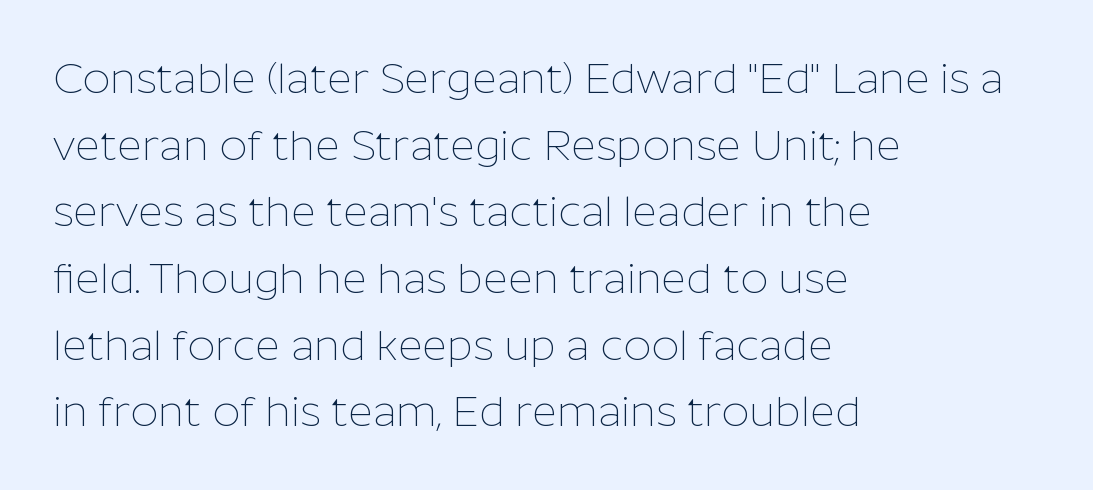
Ink coverage per letter is moderate at most. This is the regular roman posture of the typeface. The text block is weighted toward the left margin, trailing off unevenly rightward. The baseline area is clear. How are the letters spaced? Ordinarily, with no added tracking. The passage shown is typed in a proportional face where columns would drift.
